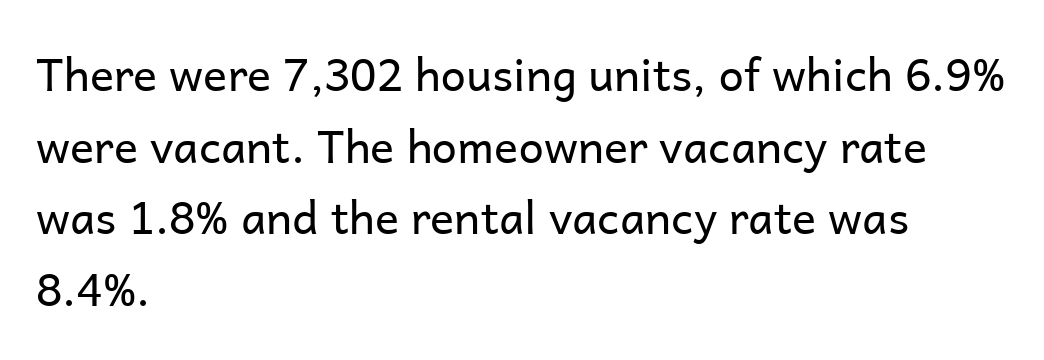
The image shows 45 px regular-weight sans-serif type, upright; set left-aligned, normal line spacing (1.59x), normal letter spacing, not underlined; low stroke contrast and a medium x-height.
